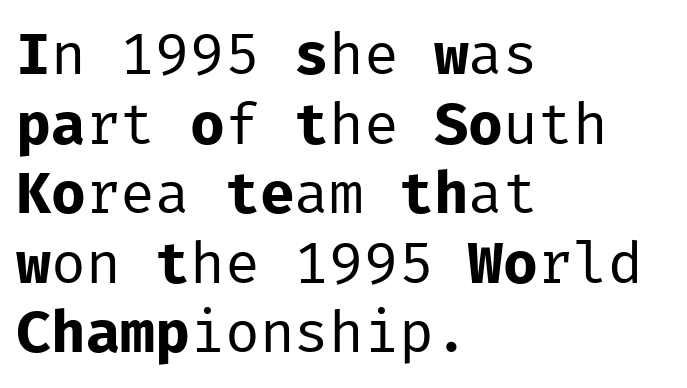
The image shows 58 px regular-weight sans-serif type, upright, monospaced; set left-aligned, line spacing 1.2x, normal letter spacing, not underlined; low stroke contrast and a medium x-height.
